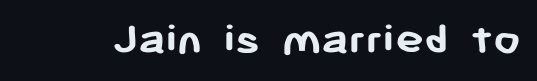
{"serif": "no", "italic": "no", "bold": "yes", "weight": "semibold", "width": "normal", "stroke_contrast": "low", "x_height": "medium", "monospaced": "no", "underline": "no", "letter_spacing": "normal", "letter_spacing_em": 0.0, "glyph_px": 48}
